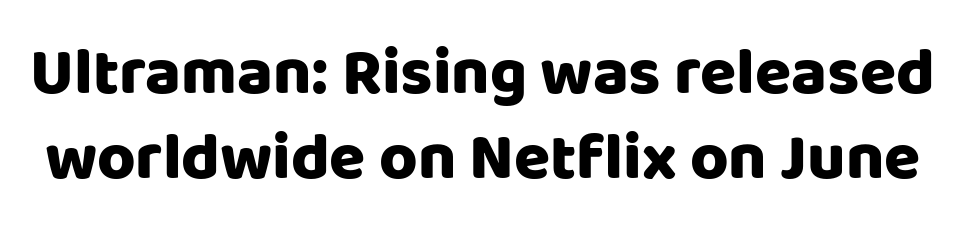
Italic? Not at all — the glyphs are vertical. The strip under each line holds only bare page. Think of a printed novel: that variable character pitch is what you see here. Look at the stroke-to-counter ratio: heavy, a bold. The passage shown is typeset with a sans-serif family. Is there much room between lines? A standard amount, neither cramped nor airy.
